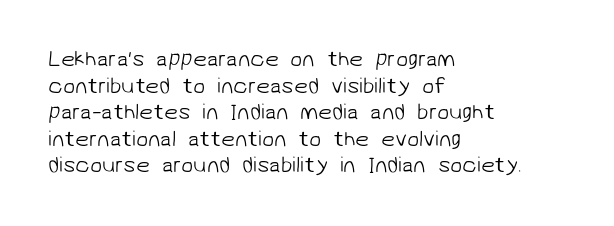
Is the stroke heavy? The answer is a plain regular-or-lighter. Any mark beneath the type? The region is blank. The face used here is rendered with its standard letterfit. Leftover space on each line is placed entirely after the last word.
